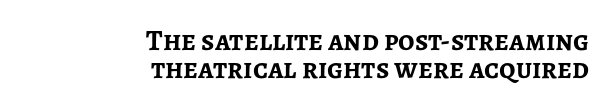
Q: Is the text bold? A: Yes.
Q: Is the text italic (slanted)? A: No, it is upright.
Q: Is the typeface a serif or a sans-serif typeface? A: Sans-serif.
Q: Is the text underlined? A: No.
Q: How is the paragraph aligned? A: Right-aligned.
Q: Is the spacing between letters normal or unusually wide? A: Normal.
Q: Is the spacing between lines tight, normal or loose? A: Tight.
Q: Width (condensed, normal, or wide)? A: Normal.
Q: Stroke contrast? A: Low.
Q: x-height? A: Medium.
Q: Monospaced? A: No.
